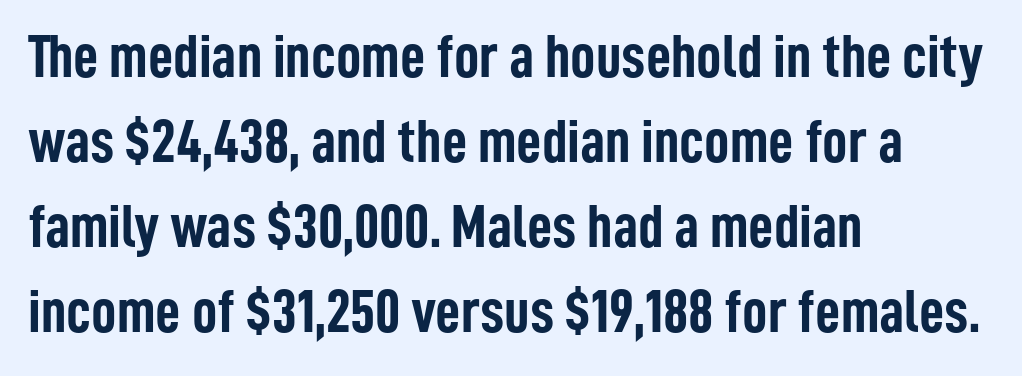
{"serif": "no", "italic": "no", "bold": "yes", "weight": "semibold", "width": "condensed", "stroke_contrast": "low", "x_height": "medium", "monospaced": "no", "underline": "no", "align": "left", "line_spacing": "normal", "line_spacing_ratio": 1.37, "letter_spacing": "normal", "letter_spacing_em": 0.0, "glyph_px": 62}
